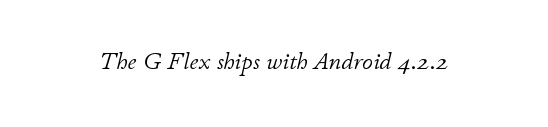
Q: Is the text bold? A: No.
Q: Is the text italic (slanted)? A: Yes, it leans right by about 11 degrees.
Q: Is the text underlined? A: No.
Q: Is the spacing between letters normal or unusually wide? A: Normal.
